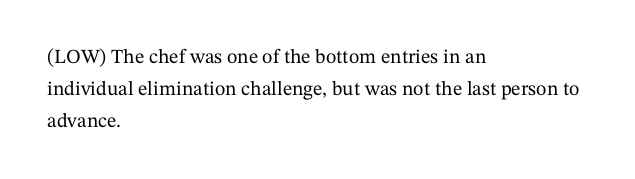
Posture: straight, roman, zero tilt. The ragged edge is on the right, which tells us the setting is flush left. The words here are not underlined. Inter-character spacing is left at the font's built-in metrics. What's the leading like? Ordinary, nothing unusual.
